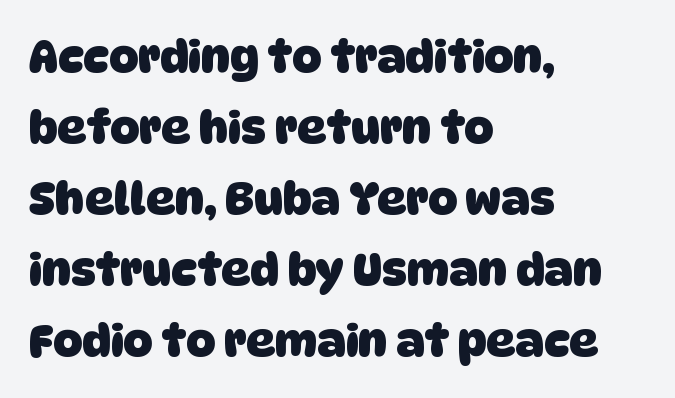
No feet cap the strokes, marking this as sans-serif type. If you measured baseline to baseline, you'd find a middling distance. The letterforms sit shoulder to shoulder at normal distance. Bold? Absolutely — the strokes are thick and heavy. Underlining? Definitely not there. Left-aligned paragraph, ragged on the right.
